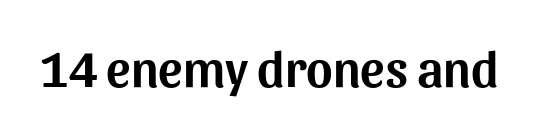
Q: Is the text italic (slanted)? A: No, it is upright.
Q: Is the typeface a serif or a sans-serif typeface? A: Sans-serif.
Q: Is the text underlined? A: No.
Q: Is the spacing between letters normal or unusually wide? A: Normal.
Q: Width (condensed, normal, or wide)? A: Normal.
Q: Stroke contrast? A: Medium.
Q: x-height? A: Medium.
Q: Monospaced? A: No.
